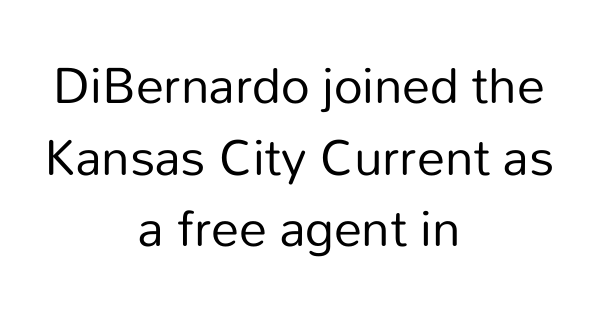
The image shows 56 px regular-weight sans-serif type, upright; set centered, normal line spacing (1.28x), normal letter spacing, not underlined; low stroke contrast and a medium x-height.
